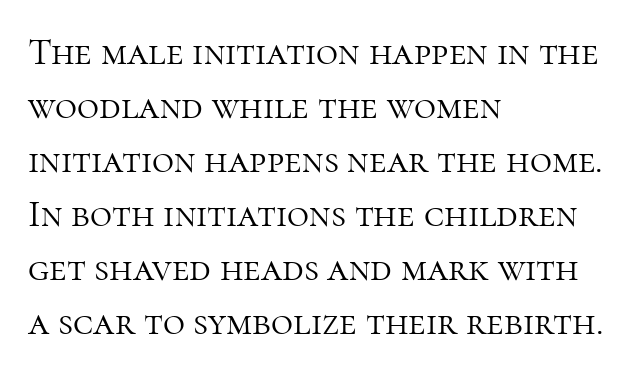
{"serif": "yes", "italic": "no", "bold": "no", "weight": "light", "width": "normal", "stroke_contrast": "high", "x_height": "medium", "monospaced": "no", "underline": "no", "align": "left", "line_spacing": "normal", "line_spacing_ratio": 1.42, "letter_spacing": "normal", "letter_spacing_em": 0.0, "glyph_px": 38}
